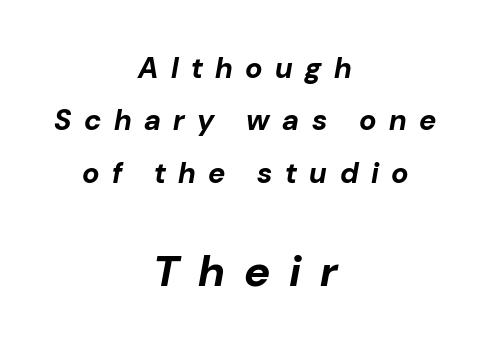
{"italic": "yes", "lean": "right", "slant_degrees": 10, "bold": "yes", "weight": "bold", "width": "normal", "stroke_contrast": "low", "x_height": "medium", "monospaced": "no", "underline": "no", "align": "center", "line_spacing_ratio": 1.81, "letter_spacing": "wide", "letter_spacing_em": 0.43, "larger_block": "second", "size_ratio": 1.52, "glyph_px": 44}
